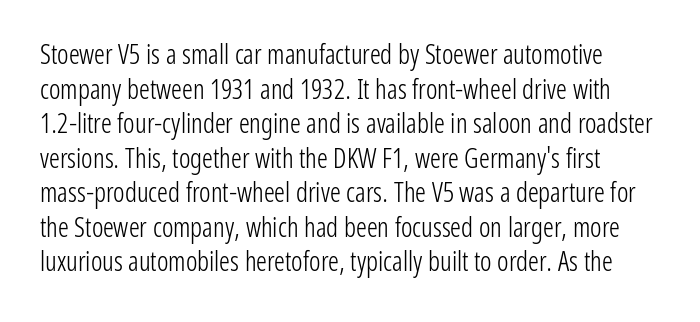
The face looks like a standard text weight, possibly lighter. Compared with typical body copy, the letter spacing here is the same. The strip under each line holds only bare page. Do the letters lean? They stand straight. In terms of leading, this rendering sits right in the middle.
